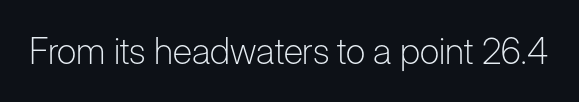
{"serif": "no", "italic": "no", "bold": "no", "weight": "light", "width": "normal", "stroke_contrast": "low", "x_height": "medium", "monospaced": "no", "underline": "no", "letter_spacing": "normal", "letter_spacing_em": 0.0, "glyph_px": 36}
